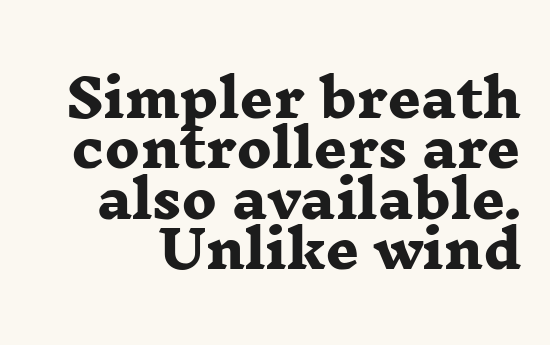
Q: Is the text bold? A: Yes.
Q: Is the typeface a serif or a sans-serif typeface? A: Serif.
Q: Is the text underlined? A: No.
Q: Is the spacing between letters normal or unusually wide? A: Normal.
Q: Is the spacing between lines tight, normal or loose? A: Tight.
Q: Width (condensed, normal, or wide)? A: Wide.
Q: Stroke contrast? A: Low.
Q: x-height? A: Medium.
Q: Monospaced? A: No.
